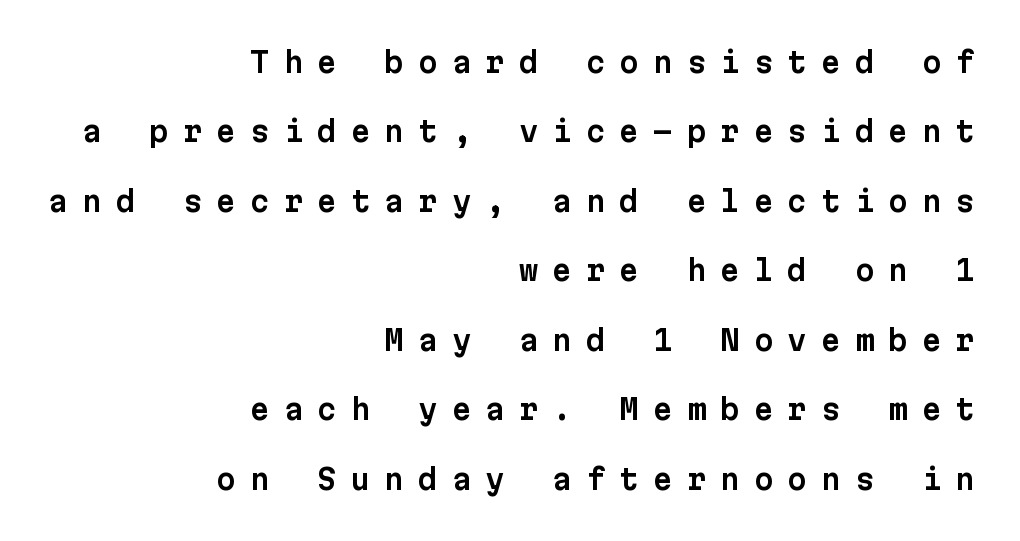
{"serif": "no", "italic": "no", "width": "normal", "stroke_contrast": "low", "x_height": "medium", "monospaced": "yes", "underline": "no", "align": "right", "line_spacing": "loose", "line_spacing_ratio": 2.48, "letter_spacing": "wide", "letter_spacing_em": 0.5, "glyph_px": 28}
